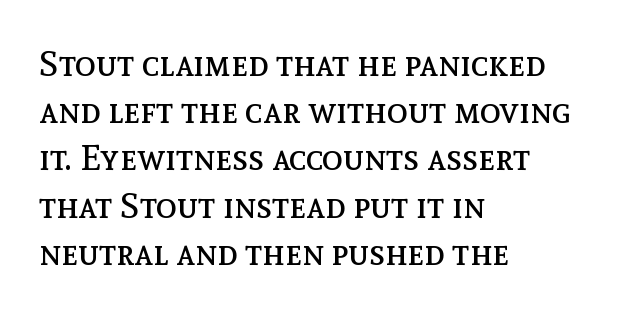
Q: Is the text bold? A: No.
Q: Is the text italic (slanted)? A: No, it is upright.
Q: Is the text underlined? A: No.
Q: How is the paragraph aligned? A: Left-aligned.
Q: Is the spacing between letters normal or unusually wide? A: Normal.
Q: Is the spacing between lines tight, normal or loose? A: Normal.
Q: Width (condensed, normal, or wide)? A: Normal.
Q: x-height? A: Medium.
Q: Monospaced? A: No.
